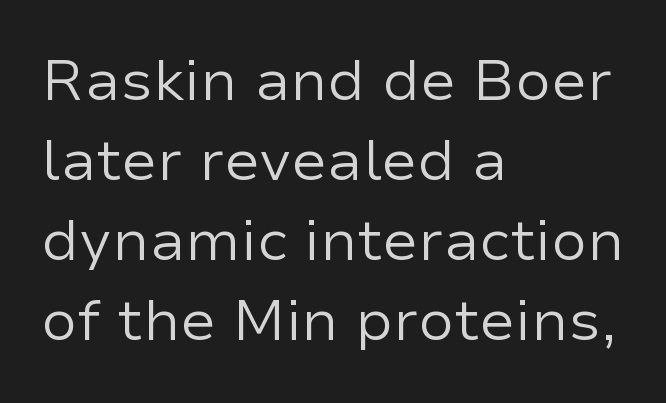
{"serif": "no", "italic": "no", "bold": "no", "weight": "regular", "width": "normal", "stroke_contrast": "low", "x_height": "medium", "monospaced": "no", "underline": "no", "align": "left", "line_spacing": "normal", "line_spacing_ratio": 1.38, "letter_spacing": "normal", "letter_spacing_em": 0.0, "glyph_px": 58}
